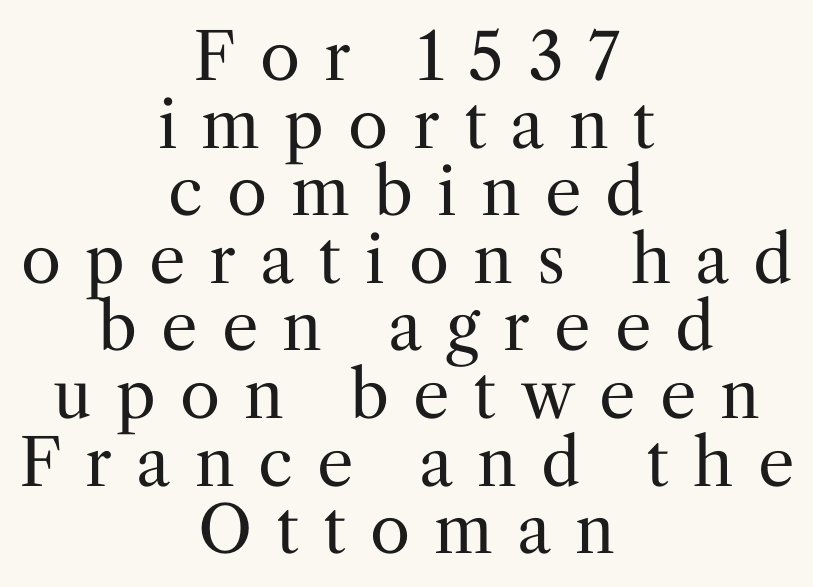
{"serif": "yes", "italic": "no", "bold": "no", "weight": "regular", "width": "normal", "stroke_contrast": "medium", "x_height": "medium", "monospaced": "no", "underline": "no", "align": "center", "line_spacing": "tight", "line_spacing_ratio": 1.04, "letter_spacing": "wide", "letter_spacing_em": 0.37, "glyph_px": 65}
